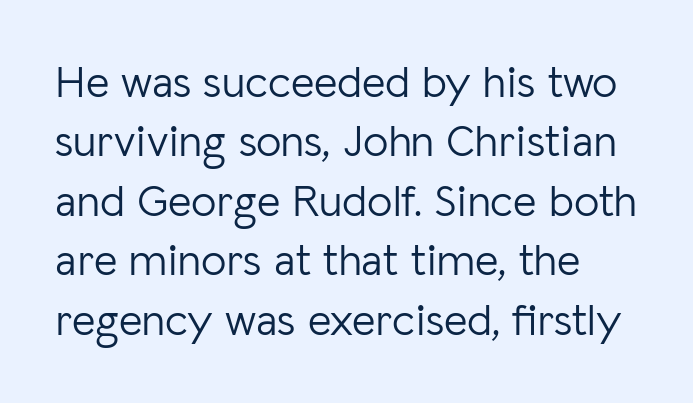
Underline: absent. Character widths vary here, with narrow letters taking less room than wide ones. This is the regular roman posture of the typeface. These lines keep a tight, regular rhythm from letter to letter. This block has exactly the height ordinary leading produces. The characters are drawn with everyday or finer stroke widths.
